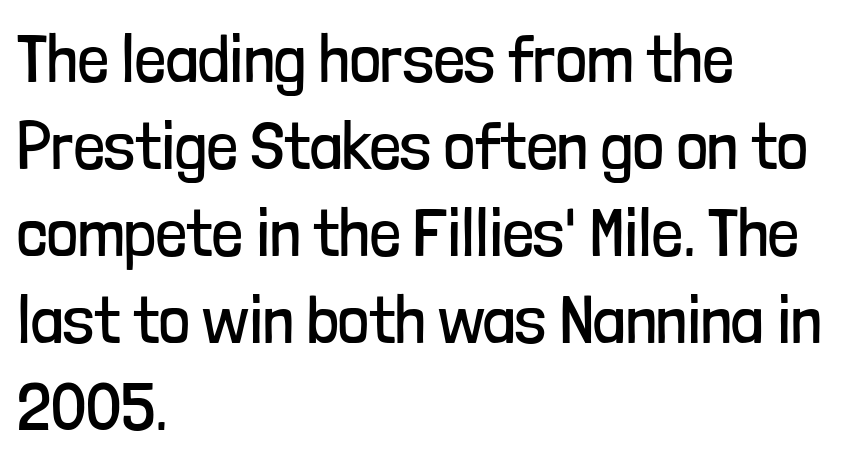
Is there much room between lines? A standard amount, neither cramped nor airy. Every character sits straight up, as roman type does. Does the copy run flush right? No — it runs flush left. The passage shown is typeset with a sans-serif family. Think of a printed novel: that variable character pitch is what you see here.
